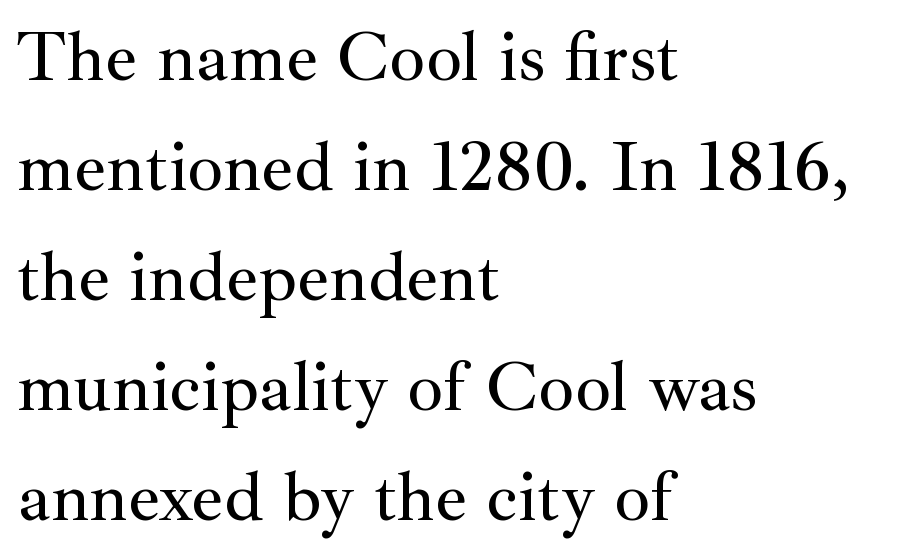
The image shows 71 px serif type, upright; set left-aligned, normal line spacing (1.55x), normal letter spacing, not underlined; medium stroke contrast and a small x-height.
